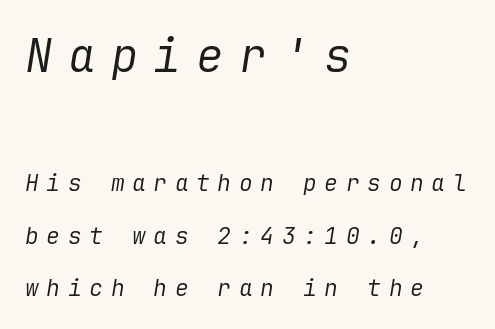
The image shows 46 px regular-weight type, italic (leaning right); set left-aligned, loose line spacing (2.29x), unusually wide letter spacing (+0.33 em), not underlined; the first (top) block is 2.0x larger; low stroke contrast and a medium x-height.
